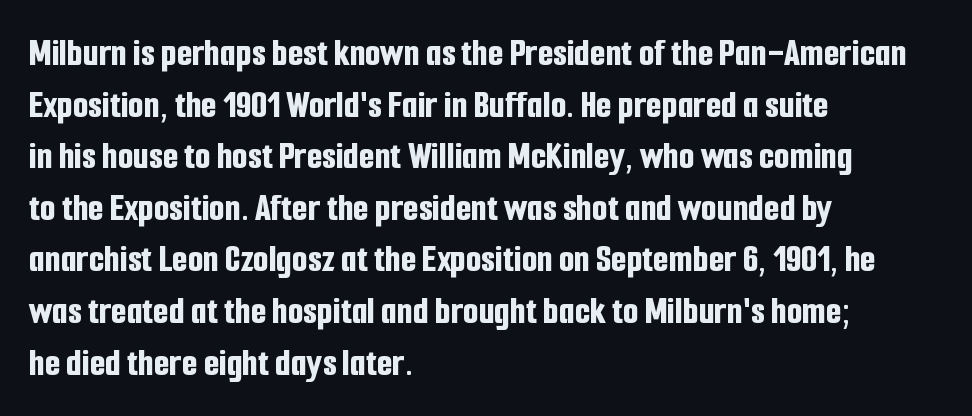
{"serif": "no", "italic": "no", "bold": "yes", "weight": "bold", "width": "condensed", "stroke_contrast": "low", "x_height": "medium", "monospaced": "no", "underline": "no", "align": "left", "line_spacing": "normal", "line_spacing_ratio": 1.29, "letter_spacing": "normal", "letter_spacing_em": 0.0, "glyph_px": 40}
